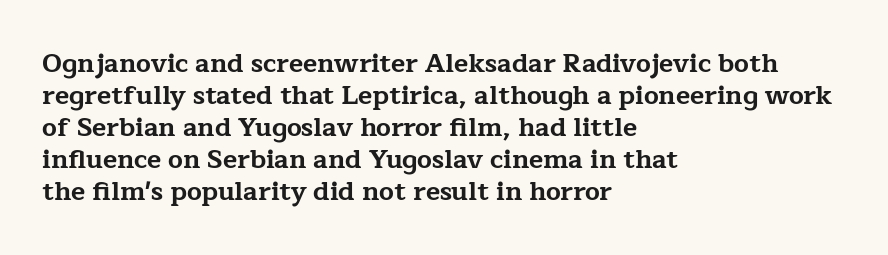
Alignment: flush left. A clean baseline with only descenders dipping below it. Vertical strokes here are truly vertical. Every letter is thick-stroked: bold, no question. A typesetter would call this zero additional tracking.
